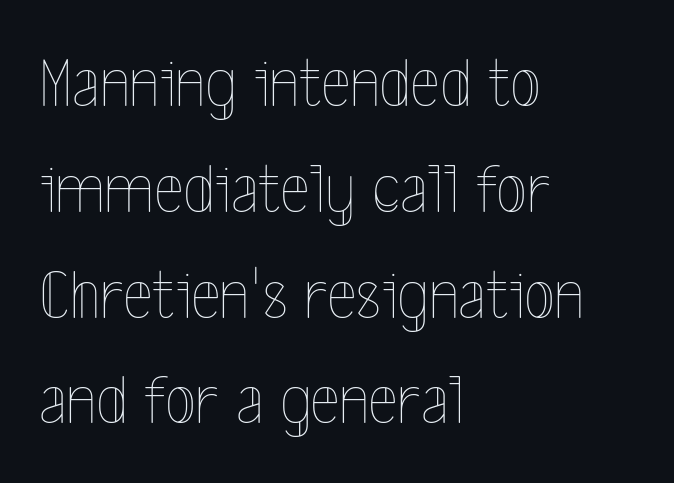
Q: Is the text bold? A: No.
Q: Is the text italic (slanted)? A: No, it is upright.
Q: Is the text underlined? A: No.
Q: How is the paragraph aligned? A: Left-aligned.
Q: Is the spacing between letters normal or unusually wide? A: Normal.
Q: Is the spacing between lines tight, normal or loose? A: Normal.
Q: Width (condensed, normal, or wide)? A: Condensed.
Q: x-height? A: Medium.
Q: Monospaced? A: No.
